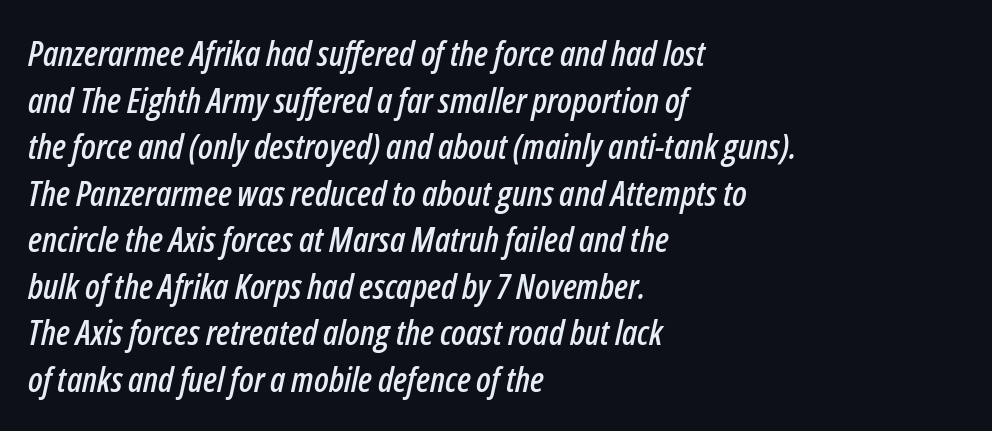
The image shows 35 px condensed type, italic (leaning right); set left-aligned, normal line spacing (1.33x), normal letter spacing, not underlined; low stroke contrast and a medium x-height.
